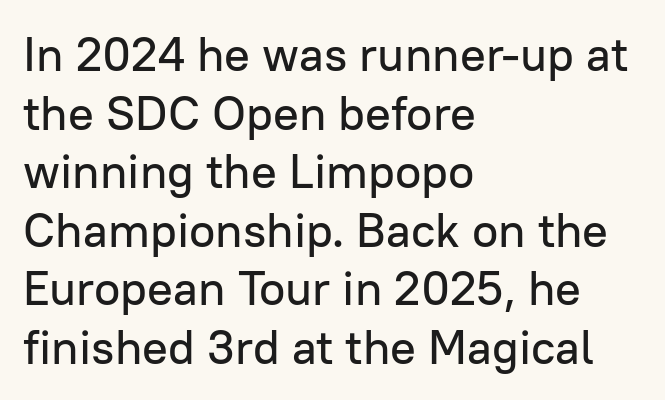
Tall strokes in this sample are plumb rather than angled. Here the designer chose a conventional face with non-uniform glyph widths. This rendering employs a face without finishing strokes, i.e., a sans-serif. Descenders hang freely into open space. Does the copy run flush right? No — it runs flush left. No extra tracking has been applied to these lines.
